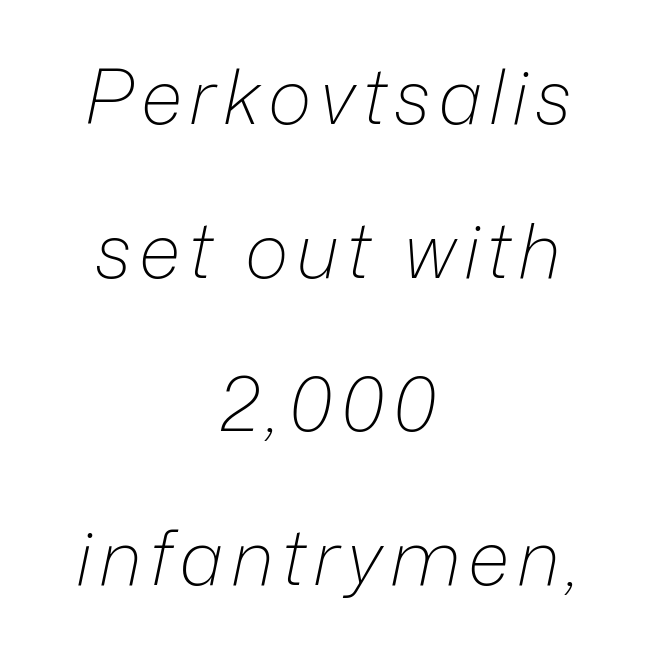
Q: Is the text bold? A: No.
Q: Is the text italic (slanted)? A: Yes, it leans right by about 12 degrees.
Q: Is the text underlined? A: No.
Q: How is the paragraph aligned? A: Centered.
Q: Is the spacing between lines tight, normal or loose? A: Loose.
Q: Width (condensed, normal, or wide)? A: Normal.
Q: Stroke contrast? A: Low.
Q: x-height? A: Medium.
Q: Monospaced? A: No.
